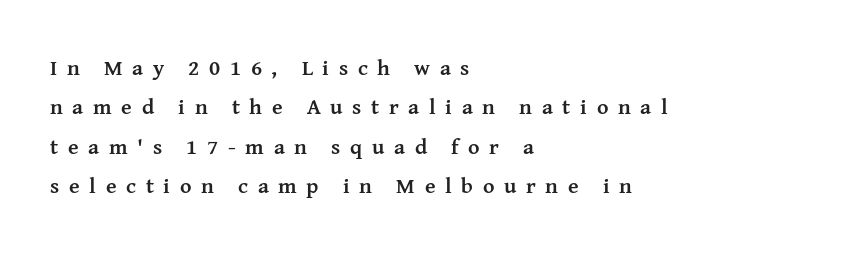
The image shows 22 px bold type, upright; set left-aligned, line spacing 1.79x, unusually wide letter spacing (+0.44 em), not underlined.
